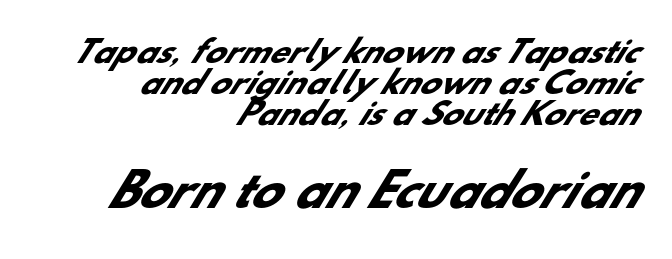
Pretty heavy lettering here — definitely bold. Size hierarchy here favors the trailing block over the leading one. Check where the strokes stop: nothing finishes them off — pure sans. There is no visible air inserted between adjacent glyphs. Descenders are the only things crossing below the line.
